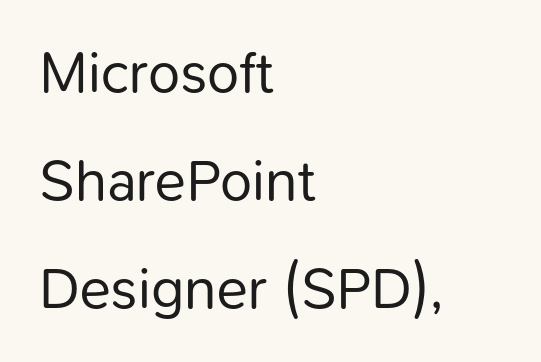
The image shows 58 px regular-weight sans-serif type, upright; set left-aligned, line spacing 1.86x, normal letter spacing, not underlined; low stroke contrast and a medium x-height.
